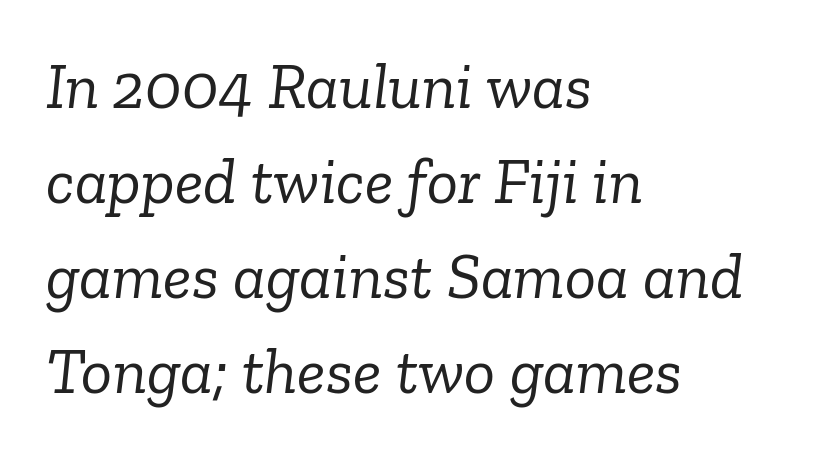
{"serif": "yes", "italic": "yes", "lean": "right", "slant_degrees": 6, "bold": "no", "weight": "light", "width": "normal", "stroke_contrast": "low", "x_height": "medium", "monospaced": "no", "underline": "no", "align": "left", "line_spacing": "normal", "line_spacing_ratio": 1.46, "letter_spacing": "normal", "letter_spacing_em": 0.0, "glyph_px": 65}
